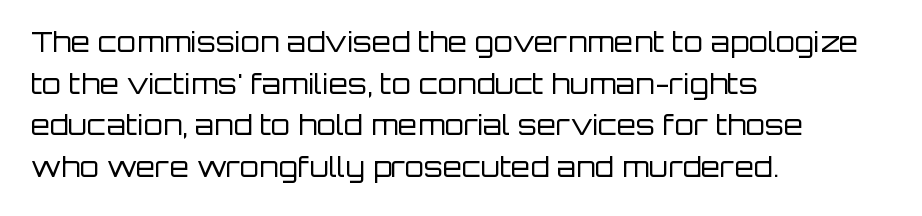
The image shows 28 px regular-weight sans-serif type, upright; set left-aligned, normal line spacing (1.49x), normal letter spacing, not underlined; low stroke contrast and a large x-height.
